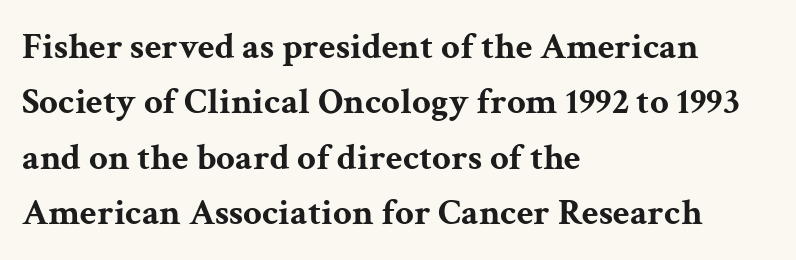
A typesetter would label this face a serif. The letters advance in unequal steps, a hallmark of proportional type. This rendering uses left alignment, leaving the right contour irregular. Spacing between characters is what you'd get straight out of the box. Typesetter's note: full bold, strokes at maximum text heaviness.
